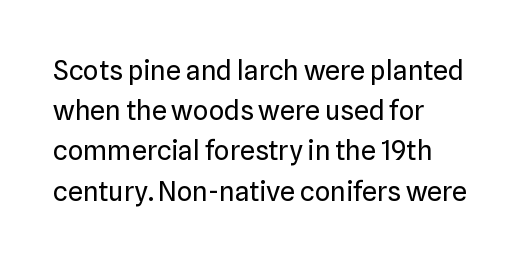
The image shows 27 px text type, upright; set left-aligned, normal line spacing (1.49x), normal letter spacing, not underlined.
